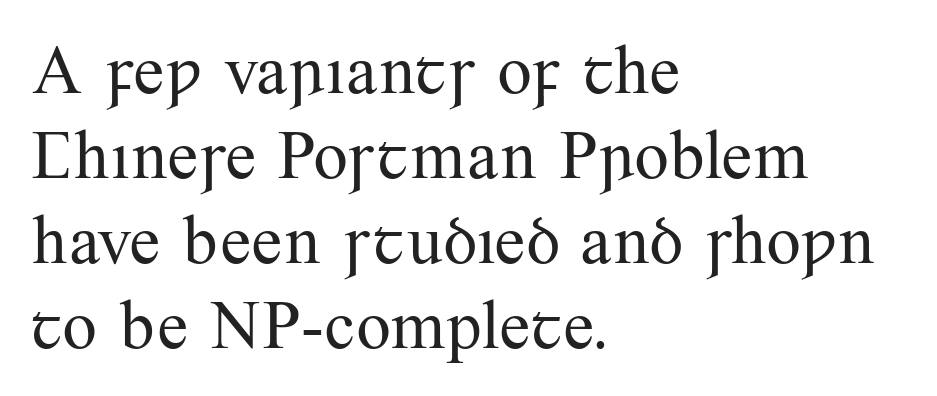
The image shows 69 px regular-weight serif type, upright; set left-aligned, line spacing 1.23x, normal letter spacing, not underlined; medium stroke contrast and a small x-height.
